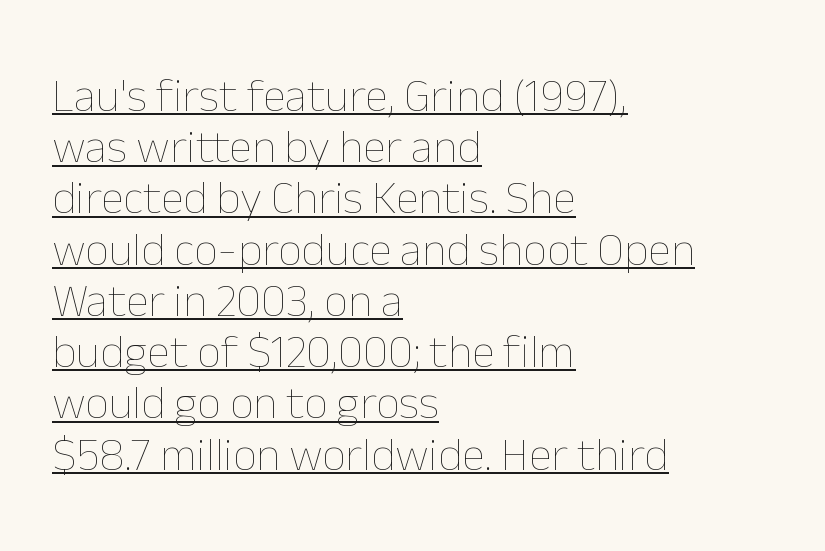
Q: Is the text bold? A: No.
Q: Is the text italic (slanted)? A: No, it is upright.
Q: Is the text underlined? A: Yes.
Q: How is the paragraph aligned? A: Left-aligned.
Q: Is the spacing between letters normal or unusually wide? A: Normal.
Q: Is the spacing between lines tight, normal or loose? A: Tight.
Q: Width (condensed, normal, or wide)? A: Normal.
Q: Stroke contrast? A: Low.
Q: x-height? A: Medium.
Q: Monospaced? A: No.
